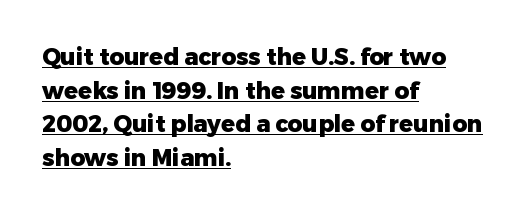
{"italic": "no", "bold": "yes", "underline": "yes", "align": "left", "line_spacing": "normal", "line_spacing_ratio": 1.46, "letter_spacing": "normal", "letter_spacing_em": 0.0, "glyph_px": 23}
